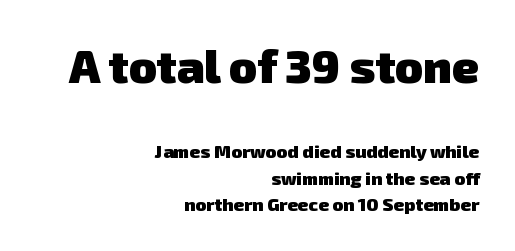
Q: Is the text bold? A: Yes.
Q: Is the typeface a serif or a sans-serif typeface? A: Sans-serif.
Q: Is the text underlined? A: No.
Q: How is the paragraph aligned? A: Right-aligned.
Q: Is the spacing between letters normal or unusually wide? A: Normal.
Q: Is the spacing between lines tight, normal or loose? A: Normal.
Q: Which block of text is set in a larger size, the first (top) or the second (bottom)? A: The first (top) one.
Q: Width (condensed, normal, or wide)? A: Normal.
Q: Stroke contrast? A: Low.
Q: x-height? A: Medium.
Q: Monospaced? A: No.
